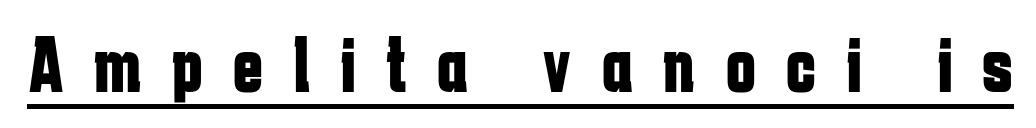
{"serif": "no", "italic": "no", "bold": "yes", "weight": "bold", "width": "condensed", "stroke_contrast": "low", "x_height": "medium", "monospaced": "no", "underline": "yes", "letter_spacing": "wide", "letter_spacing_em": 0.38, "glyph_px": 80}
